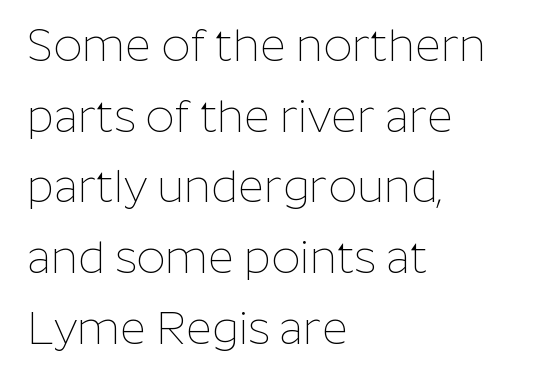
{"serif": "no", "italic": "no", "bold": "no", "weight": "thin", "width": "normal", "stroke_contrast": "low", "x_height": "medium", "monospaced": "no", "underline": "no", "align": "left", "line_spacing": "normal", "line_spacing_ratio": 1.57, "letter_spacing": "normal", "letter_spacing_em": 0.0, "glyph_px": 45}
